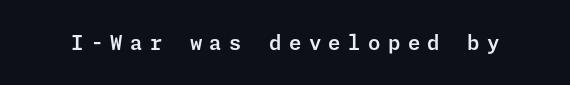
The gap between lines stays unmarked. Tracking here is generous; glyphs stand well apart from one another. You can tell it's not italic because the verticals are truly vertical.
